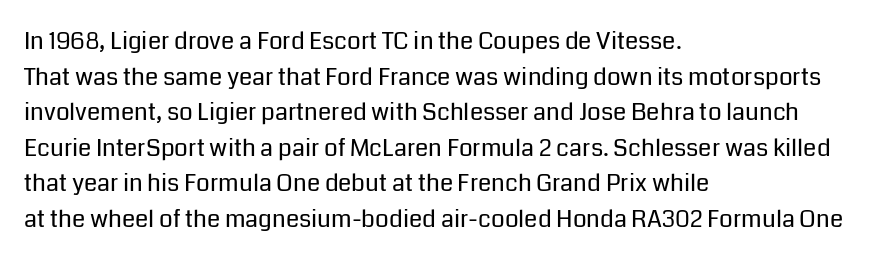
No italicization has been applied; the sample stays upright. Each line starts at the same left margin while the right side varies. Weight: regular or lighter. Compared with typical paragraphs, the rows here are spaced about the same. No extra tracking has been applied to these lines. Any mark beneath the type? The region is blank.
